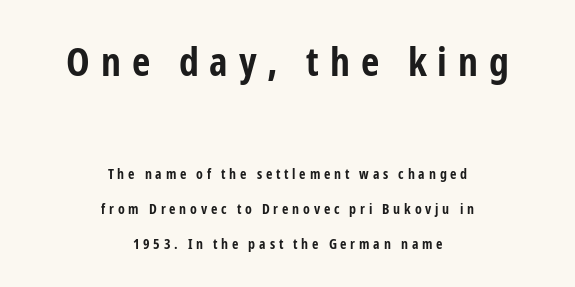
Strong, thick strokes mark this as bold type. Descenders hang freely into open space. Does the leading feel generous? Absolutely, it's lavish. The more generous point size was reserved for the upper chunk.
